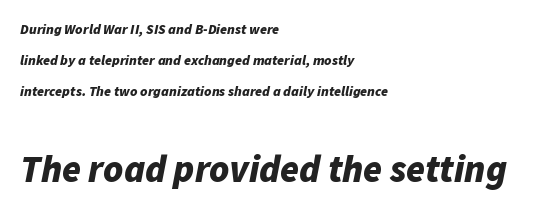
Look at the glyph heights: the lower group is clearly the bigger setting. Its strokes are broad and dark, the hallmark of bold type. The letters advance in unequal steps, a hallmark of proportional type. In terms of letterspacing, this is plain default setting. This rendering uses left alignment, leaving the right contour irregular.
